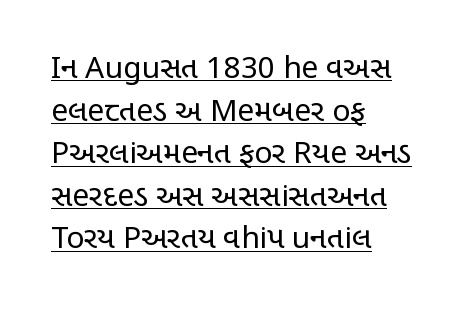
The image shows 30 px regular-weight, condensed sans-serif type, upright; set left-aligned, normal line spacing (1.42x), normal letter spacing, underlined; low stroke contrast and a large x-height.
